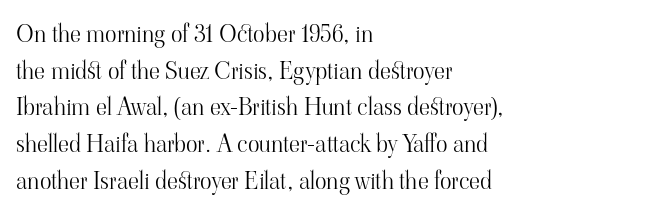
Q: Is the text bold? A: No.
Q: Is the text italic (slanted)? A: No, it is upright.
Q: Is the text underlined? A: No.
Q: How is the paragraph aligned? A: Left-aligned.
Q: Is the spacing between letters normal or unusually wide? A: Normal.
Q: Is the spacing between lines tight, normal or loose? A: Normal.
